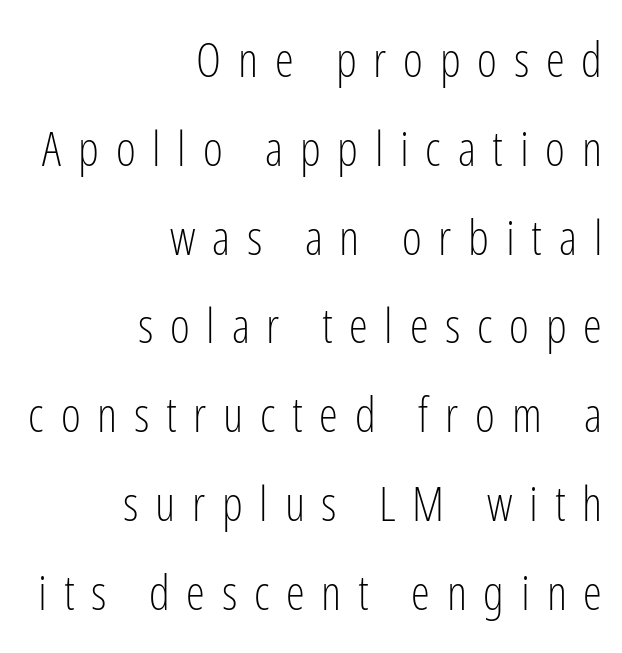
{"serif": "no", "italic": "no", "bold": "no", "weight": "light", "width": "condensed", "stroke_contrast": "low", "x_height": "medium", "monospaced": "no", "underline": "no", "align": "right", "line_spacing_ratio": 1.85, "letter_spacing": "wide", "letter_spacing_em": 0.35, "glyph_px": 48}
